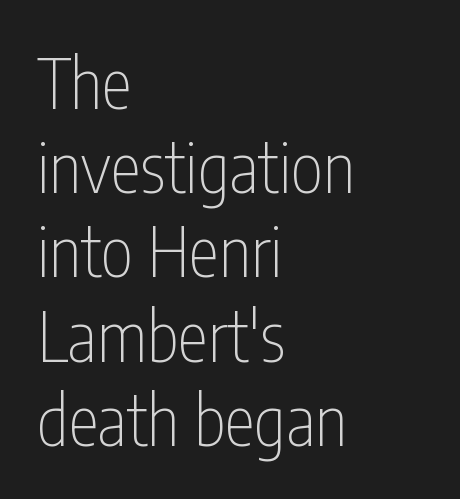
The image shows 69 px thin, condensed sans-serif type, upright; set left-aligned, line spacing 1.22x, normal letter spacing, not underlined; low stroke contrast and a medium x-height.
